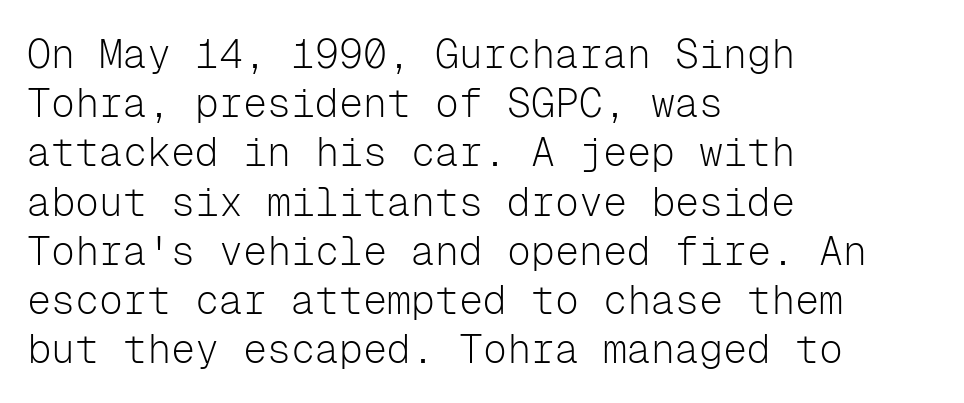
Compared with typical body copy, the letter spacing here is the same. Is the stroke heavy? The answer is a plain regular-or-lighter. The strip under each line holds only bare page. Style check: upright.
